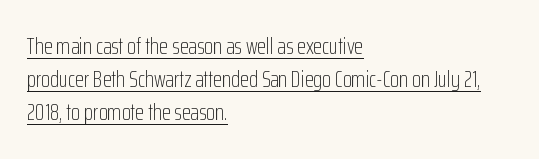
Q: Is the text bold? A: No.
Q: Is the text italic (slanted)? A: No, it is upright.
Q: Is the text underlined? A: Yes.
Q: How is the paragraph aligned? A: Left-aligned.
Q: Is the spacing between letters normal or unusually wide? A: Normal.
Q: Is the spacing between lines tight, normal or loose? A: Normal.
